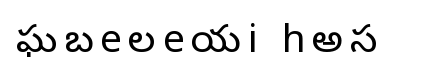
Looks like regular typesetting: each glyph gets only the width it needs. Style check: upright. The strip under each line holds only bare page. Stems and bowls with no extra thickness — not bold. Font category for this specimen: sans-serif.
